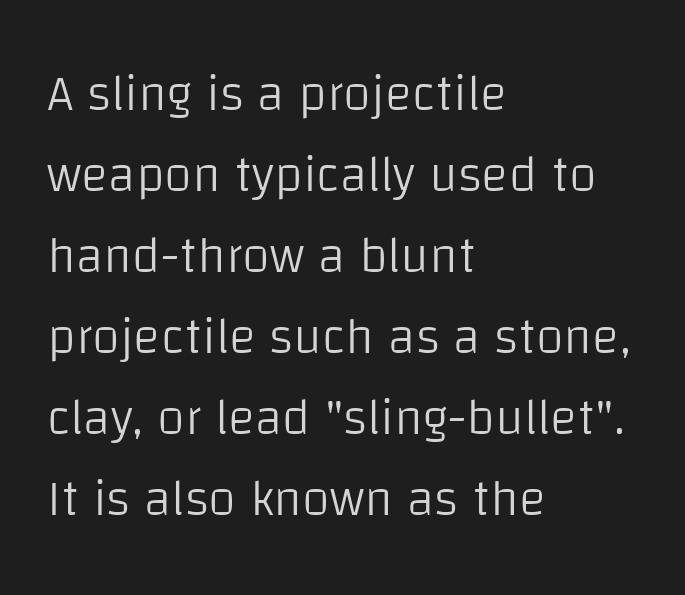
{"serif": "no", "italic": "no", "bold": "no", "weight": "light", "width": "normal", "stroke_contrast": "low", "x_height": "large", "monospaced": "no", "underline": "no", "align": "left", "line_spacing": "normal", "line_spacing_ratio": 1.59, "letter_spacing": "normal", "letter_spacing_em": 0.0, "glyph_px": 51}
